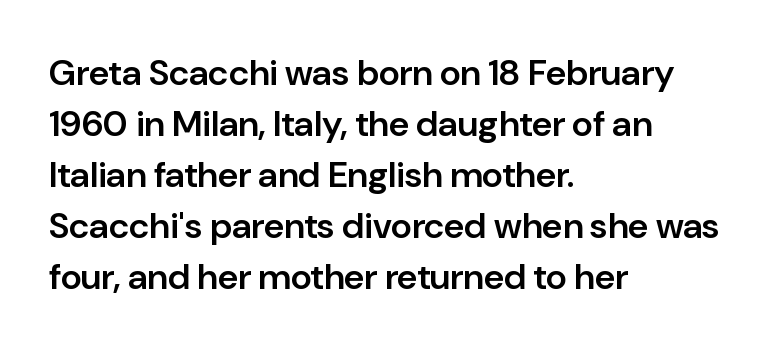
The image shows 36 px semibold sans-serif type, upright; set left-aligned, normal line spacing (1.42x), normal letter spacing, not underlined; low stroke contrast and a medium x-height.
